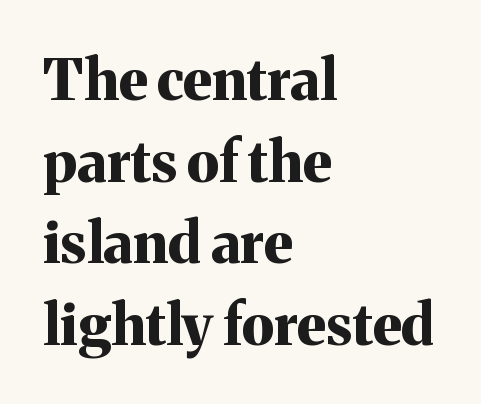
Q: Is the text bold? A: Yes.
Q: Is the text italic (slanted)? A: No, it is upright.
Q: Is the typeface a serif or a sans-serif typeface? A: Serif.
Q: Is the text underlined? A: No.
Q: How is the paragraph aligned? A: Left-aligned.
Q: Is the spacing between letters normal or unusually wide? A: Normal.
Q: Is the spacing between lines tight, normal or loose? A: Normal.
Q: Width (condensed, normal, or wide)? A: Normal.
Q: Stroke contrast? A: Medium.
Q: x-height? A: Medium.
Q: Monospaced? A: No.
